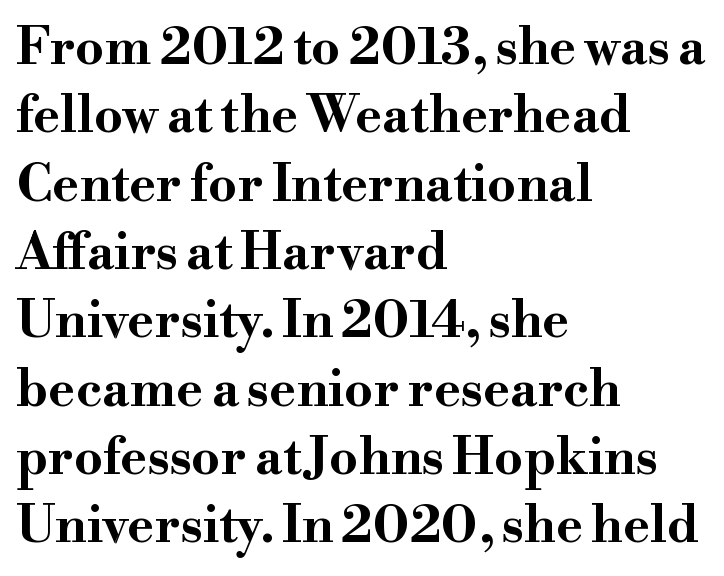
The image shows 51 px bold, wide serif type, upright; set left-aligned, normal line spacing (1.34x), normal letter spacing, not underlined; high stroke contrast and a small x-height.
